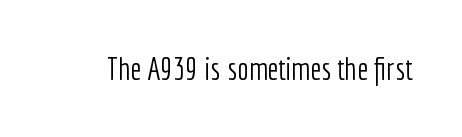
The image shows 31 px light, condensed sans-serif type, upright; set normal letter spacing, not underlined; low stroke contrast and a medium x-height.
